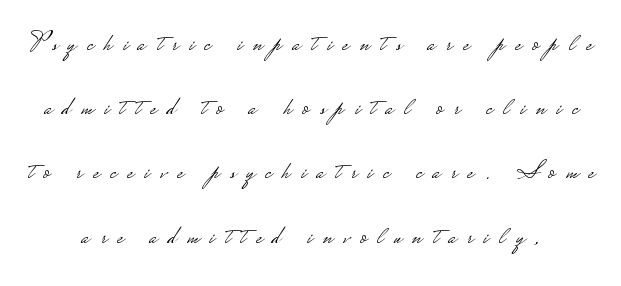
Q: Is the text bold? A: No.
Q: Is the text italic (slanted)? A: Yes.
Q: Is the text underlined? A: No.
Q: Is the spacing between letters normal or unusually wide? A: Unusually wide.
Q: Is the spacing between lines tight, normal or loose? A: Loose.
